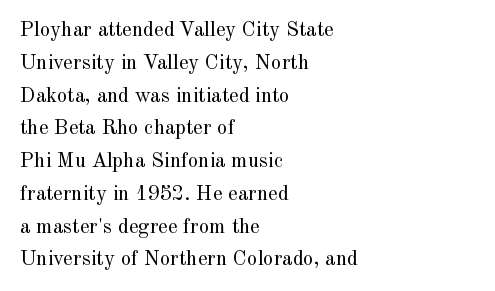
Q: Is the text bold? A: No.
Q: Is the text italic (slanted)? A: No, it is upright.
Q: Is the text underlined? A: No.
Q: How is the paragraph aligned? A: Left-aligned.
Q: Is the spacing between letters normal or unusually wide? A: Normal.
Q: Is the spacing between lines tight, normal or loose? A: Normal.
